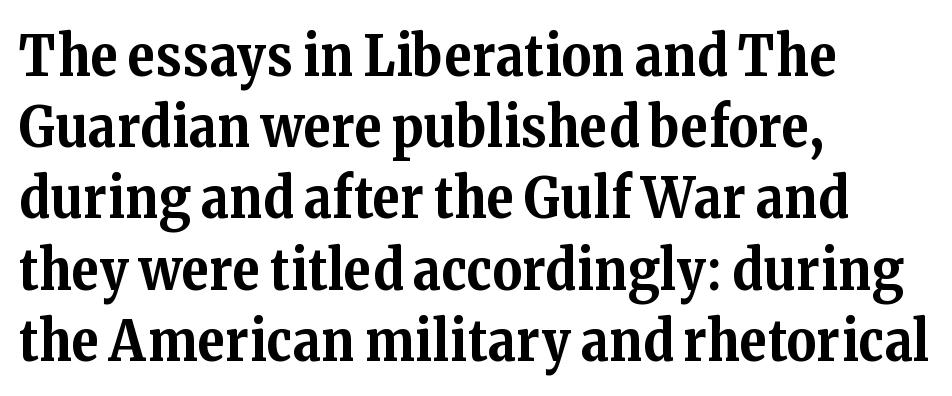
Q: Is the text bold? A: Yes.
Q: Is the text italic (slanted)? A: No, it is upright.
Q: Is the typeface a serif or a sans-serif typeface? A: Serif.
Q: Is the text underlined? A: No.
Q: How is the paragraph aligned? A: Left-aligned.
Q: Is the spacing between letters normal or unusually wide? A: Normal.
Q: Is the spacing between lines tight, normal or loose? A: Normal.
Q: Width (condensed, normal, or wide)? A: Normal.
Q: Stroke contrast? A: Medium.
Q: x-height? A: Medium.
Q: Monospaced? A: No.
